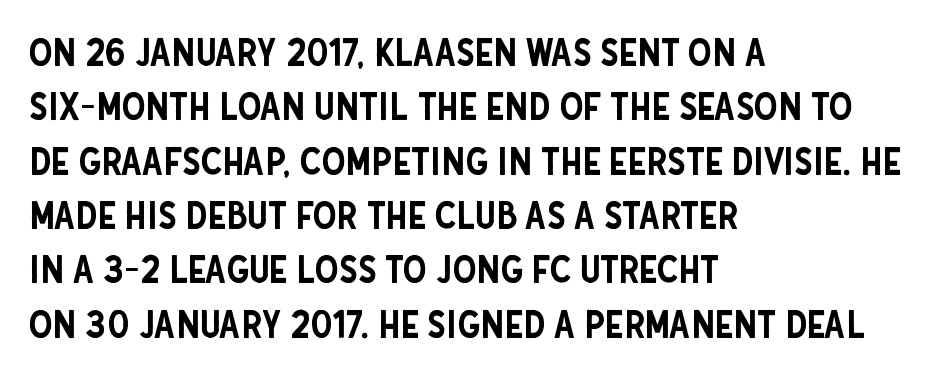
The image shows 38 px condensed sans-serif type, upright; set left-aligned, normal line spacing (1.43x), normal letter spacing, not underlined; low stroke contrast and a large x-height.
